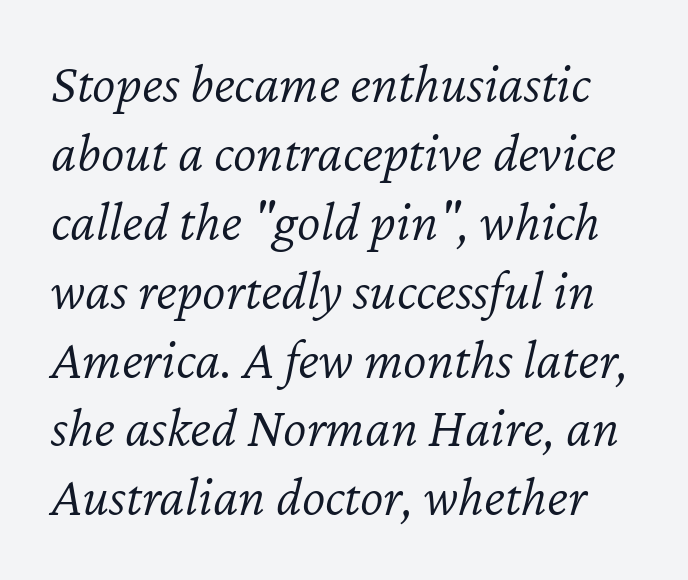
{"italic": "yes", "lean": "right", "slant_degrees": 12, "bold": "no", "weight": "light", "width": "normal", "stroke_contrast": "low", "x_height": "medium", "monospaced": "no", "underline": "no", "line_spacing_ratio": 1.23, "letter_spacing": "normal", "letter_spacing_em": 0.0, "glyph_px": 56}
